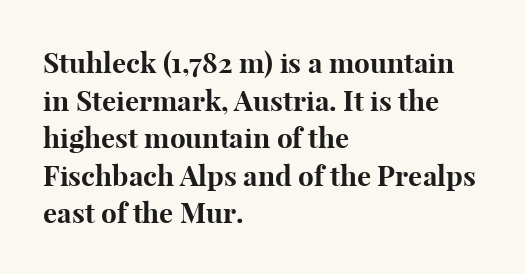
Q: Is the text bold? A: Yes.
Q: Is the text italic (slanted)? A: No, it is upright.
Q: Is the typeface a serif or a sans-serif typeface? A: Serif.
Q: Is the text underlined? A: No.
Q: How is the paragraph aligned? A: Left-aligned.
Q: Is the spacing between letters normal or unusually wide? A: Normal.
Q: Is the spacing between lines tight, normal or loose? A: Normal.
Q: Width (condensed, normal, or wide)? A: Normal.
Q: Stroke contrast? A: High.
Q: x-height? A: Medium.
Q: Monospaced? A: No.
